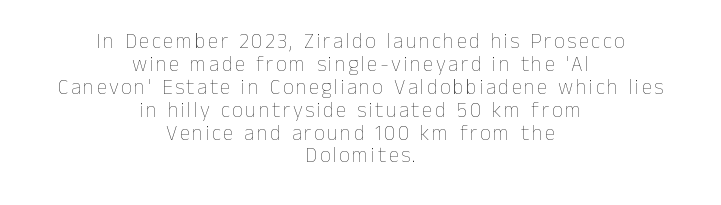
Q: Is the text bold? A: No.
Q: Is the text italic (slanted)? A: No, it is upright.
Q: Is the text underlined? A: No.
Q: How is the paragraph aligned? A: Centered.
Q: Is the spacing between lines tight, normal or loose? A: Tight.
